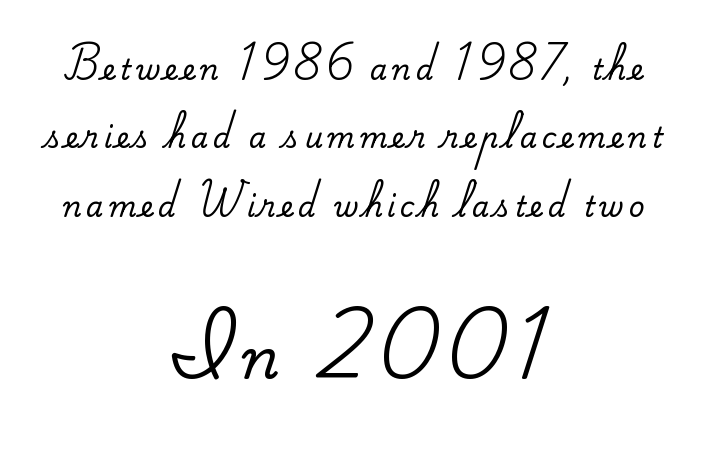
In terms of letterform style, serifs are clearly present. Visually, the bottom section dominates because its glyphs are scaled up. Neither beginnings nor endings align; midpoints do. Each letter keeps its own natural width here, so spacing adapts to shape.
